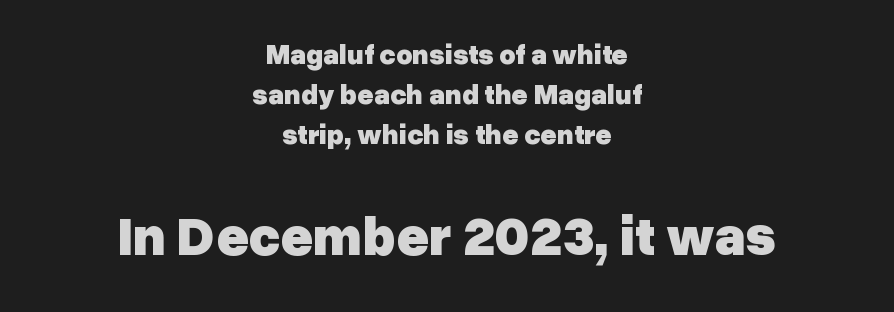
{"serif": "no", "italic": "no", "bold": "yes", "weight": "heavy", "width": "normal", "stroke_contrast": "low", "x_height": "medium", "monospaced": "no", "underline": "no", "align": "center", "line_spacing": "normal", "line_spacing_ratio": 1.43, "letter_spacing": "normal", "letter_spacing_em": 0.0, "larger_block": "second", "size_ratio": 1.96, "glyph_px": 55}
